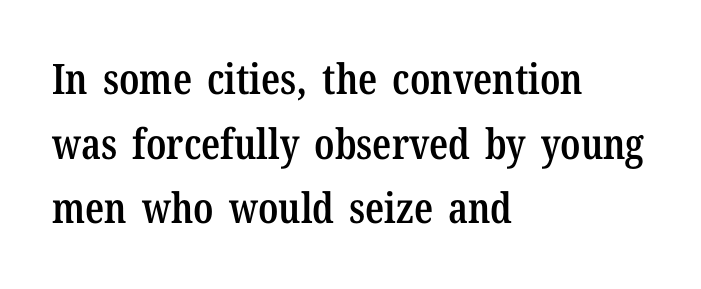
A student would call this left alignment; a typographer would say flush left, rag right. The tracking reads as untouched default to a designer's eye. Looks like regular typesetting: each glyph gets only the width it needs. This sample uses a serif face.
